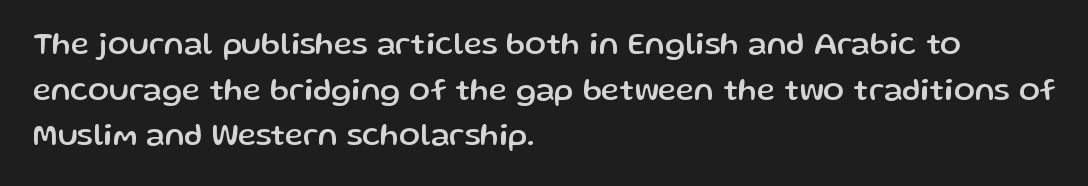
Q: Is the text italic (slanted)? A: No, it is upright.
Q: Is the typeface a serif or a sans-serif typeface? A: Sans-serif.
Q: Is the text underlined? A: No.
Q: How is the paragraph aligned? A: Left-aligned.
Q: Is the spacing between letters normal or unusually wide? A: Normal.
Q: Is the spacing between lines tight, normal or loose? A: Normal.
Q: Width (condensed, normal, or wide)? A: Normal.
Q: Stroke contrast? A: Low.
Q: x-height? A: Medium.
Q: Monospaced? A: No.
